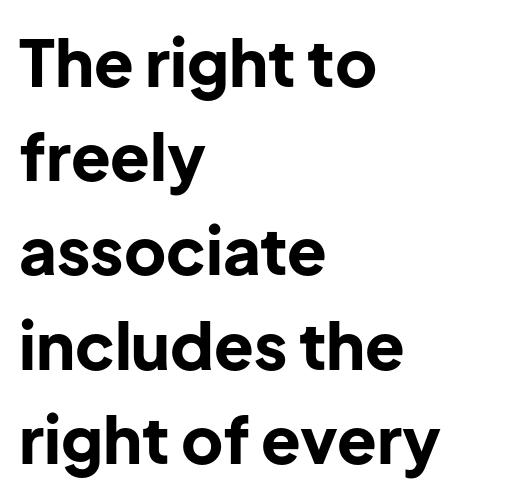
{"serif": "no", "italic": "no", "bold": "yes", "weight": "bold", "width": "normal", "stroke_contrast": "low", "x_height": "medium", "monospaced": "no", "underline": "no", "align": "left", "line_spacing": "normal", "line_spacing_ratio": 1.45, "letter_spacing": "normal", "letter_spacing_em": 0.0, "glyph_px": 65}
